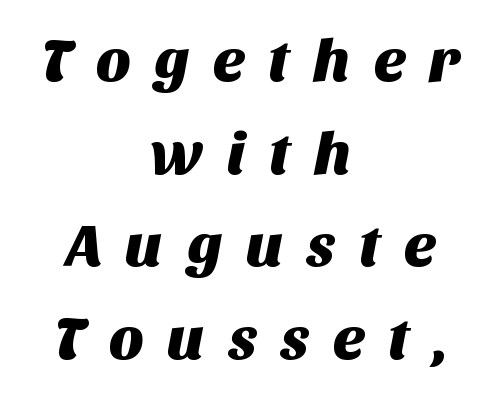
The image shows 61 px sans-serif type; set centered, normal line spacing (1.52x), unusually wide letter spacing (+0.37 em), not underlined; medium stroke contrast and a large x-height.
